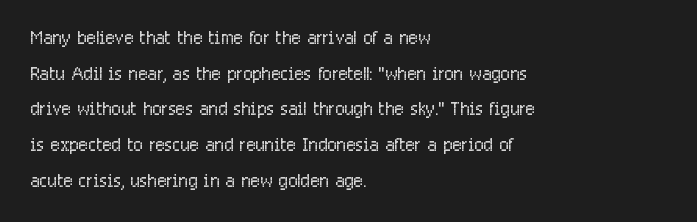
Q: Is the text bold? A: No.
Q: Is the text italic (slanted)? A: No, it is upright.
Q: Is the text underlined? A: No.
Q: How is the paragraph aligned? A: Left-aligned.
Q: Is the spacing between letters normal or unusually wide? A: Normal.
Q: Is the spacing between lines tight, normal or loose? A: Normal.
